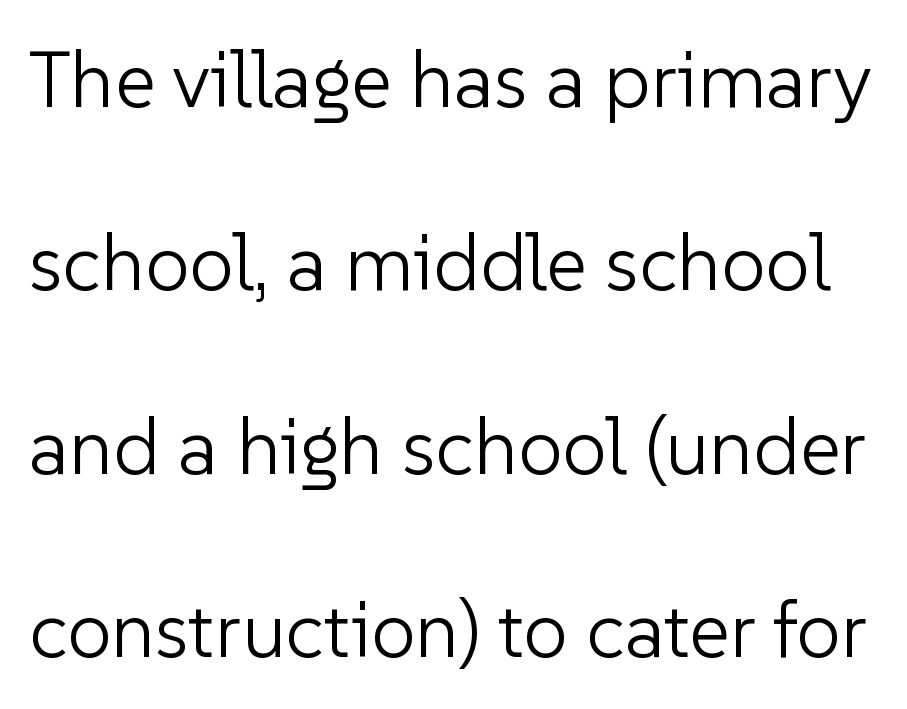
Tracking here is standard; glyphs follow each other at the usual distance. This sample uses a sans-serif face. Notice how the stems are strictly vertical — no italics here. The letterforms sit at book weight or below. A typesetter would call this leading open, well beyond the default. Check under the words: just untouched page.
